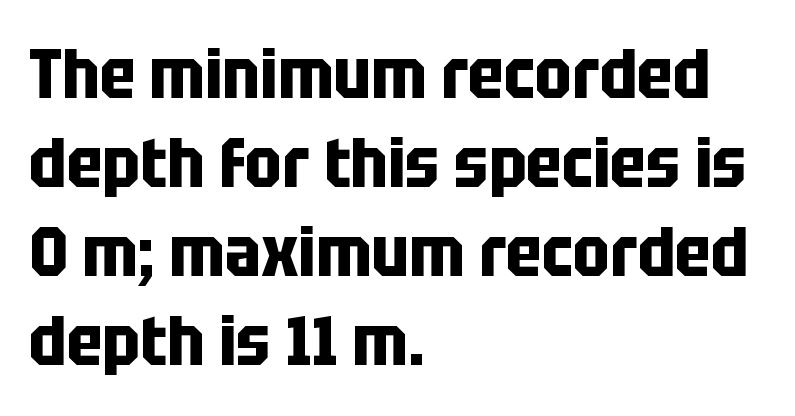
Q: Is the text bold? A: Yes.
Q: Is the text italic (slanted)? A: No, it is upright.
Q: Is the typeface a serif or a sans-serif typeface? A: Sans-serif.
Q: Is the text underlined? A: No.
Q: How is the paragraph aligned? A: Left-aligned.
Q: Is the spacing between letters normal or unusually wide? A: Normal.
Q: Is the spacing between lines tight, normal or loose? A: Normal.
Q: Width (condensed, normal, or wide)? A: Condensed.
Q: Stroke contrast? A: Low.
Q: x-height? A: Large.
Q: Monospaced? A: No.
